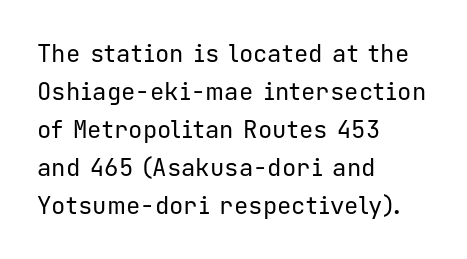
The image shows 24 px text type, upright; set left-aligned, normal line spacing (1.58x), normal letter spacing, not underlined.
